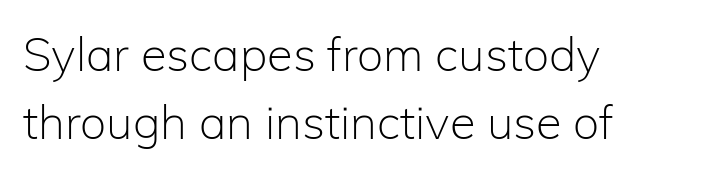
The image shows 47 px light sans-serif type, upright; set left-aligned, normal line spacing (1.45x), normal letter spacing, not underlined; low stroke contrast and a medium x-height.
